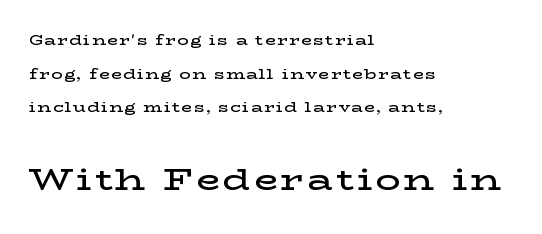
The image shows 31 px semibold, wide serif type, upright; set left-aligned, loose line spacing (2.41x), not underlined; the second (bottom) block is 2.21x larger; low stroke contrast and a medium x-height.
